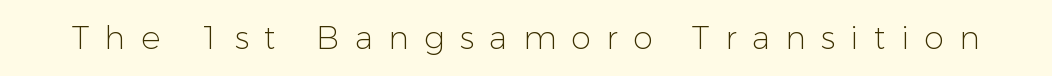
No word sits above an underline. No italicization has been applied; the sample stays upright. The characters are drawn with everyday or finer stroke widths. There is plenty of visible air inserted between adjacent glyphs. The rendering uses natural spacing where letterforms have individual widths.
